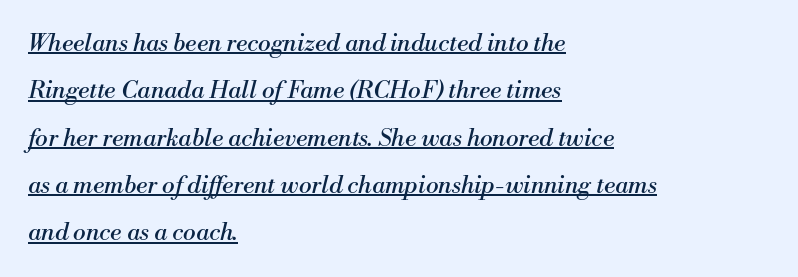
Each word holds together tightly as a unit, with standard inter-letter gaps. The face looks like a standard text weight, possibly lighter. Loosely led — the rows are spread out. Each line of the rendering has a horizontal stroke beneath the glyphs. The paragraph shown leans on its left margin. Designer's note — italics engaged.
